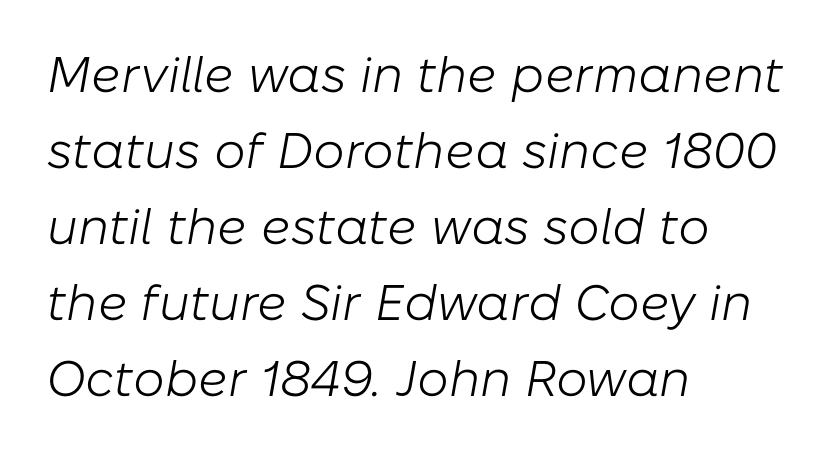
The image shows 50 px light type, italic (leaning right); set left-aligned, normal line spacing (1.52x), normal letter spacing, not underlined; low stroke contrast and a medium x-height.
